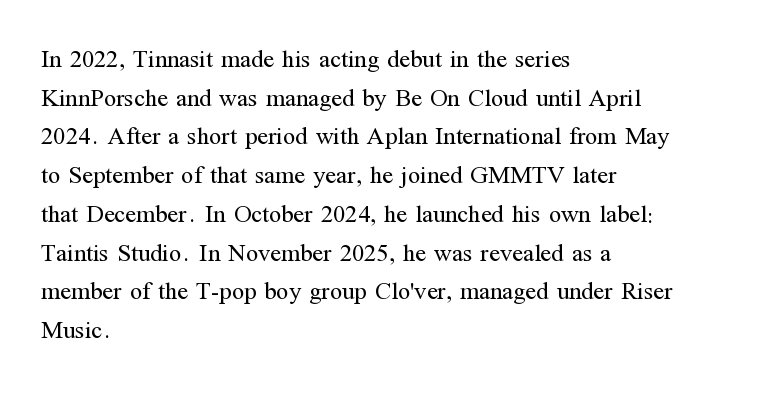
Notice how descenders clear the ascenders below comfortably — that's standard leading. Posture: vertical. Letter spacing: default. This rendering uses left alignment, leaving the right contour irregular.
